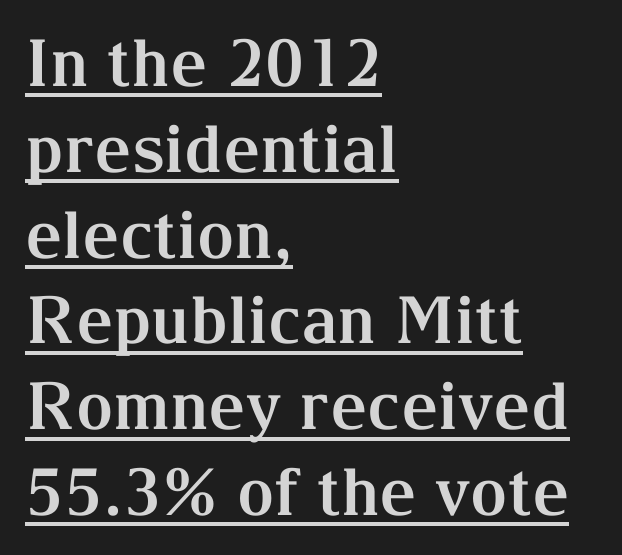
Q: Is the text bold? A: Yes.
Q: Is the text italic (slanted)? A: No, it is upright.
Q: Is the typeface a serif or a sans-serif typeface? A: Serif.
Q: Is the text underlined? A: Yes.
Q: How is the paragraph aligned? A: Left-aligned.
Q: Is the spacing between letters normal or unusually wide? A: Normal.
Q: Is the spacing between lines tight, normal or loose? A: Normal.
Q: Width (condensed, normal, or wide)? A: Normal.
Q: Stroke contrast? A: Medium.
Q: x-height? A: Medium.
Q: Monospaced? A: No.
